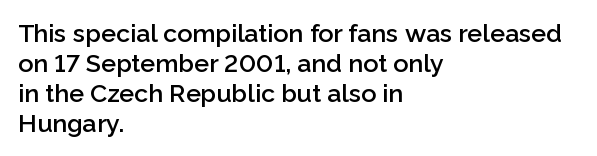
The image shows 25 px text type, upright; set left-aligned, line spacing 1.2x, normal letter spacing, not underlined.
